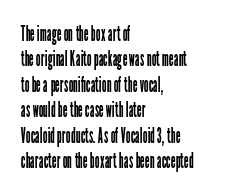
A bare baseline throughout the passage. Line beginnings align vertically; line endings do not. This sample uses plain, unmodified letter spacing. Posture: straight, roman, zero tilt. Is this a heavy cut? Hardly; it is regular or lighter.
